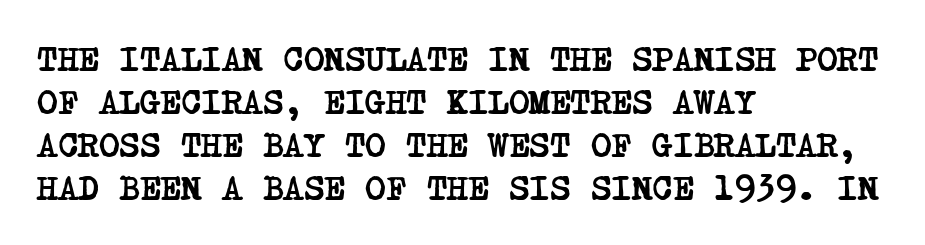
Q: Is the text bold? A: Yes.
Q: Is the typeface a serif or a sans-serif typeface? A: Serif.
Q: Is the text underlined? A: No.
Q: How is the paragraph aligned? A: Left-aligned.
Q: Is the spacing between letters normal or unusually wide? A: Normal.
Q: Width (condensed, normal, or wide)? A: Condensed.
Q: Stroke contrast? A: Low.
Q: x-height? A: Large.
